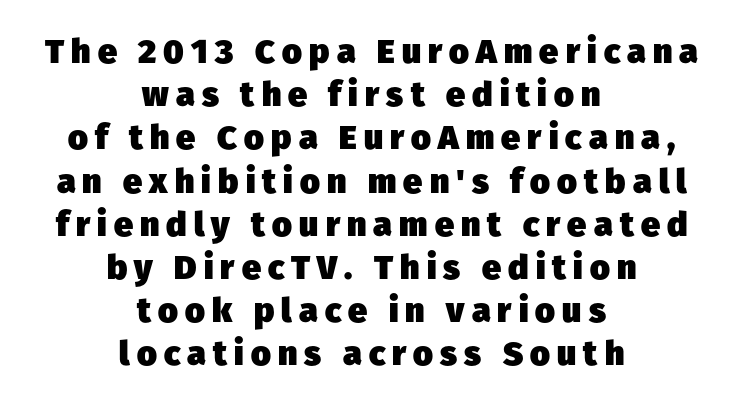
The type family on display is of the sans-serif kind. The baseline area is clear. Note the varied advance widths — an 'i' is clearly narrower than an 'm'. The paragraph has two soft edges and a firm central axis.
